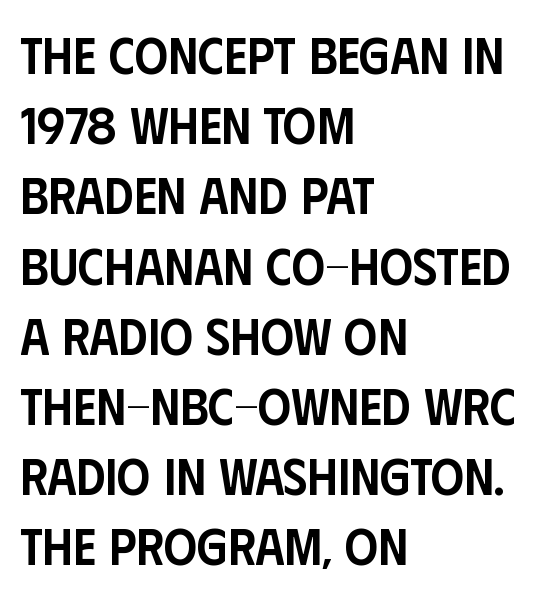
Q: Is the text bold? A: Semi-bold.
Q: Is the text italic (slanted)? A: No, it is upright.
Q: Is the typeface a serif or a sans-serif typeface? A: Sans-serif.
Q: Is the text underlined? A: No.
Q: How is the paragraph aligned? A: Left-aligned.
Q: Is the spacing between letters normal or unusually wide? A: Normal.
Q: Is the spacing between lines tight, normal or loose? A: Normal.
Q: Width (condensed, normal, or wide)? A: Condensed.
Q: Stroke contrast? A: Low.
Q: x-height? A: Large.
Q: Monospaced? A: No.
